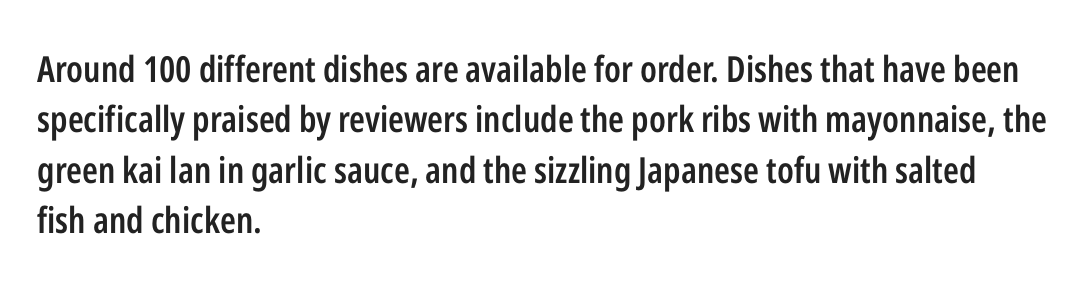
The image shows 36 px semibold, condensed sans-serif type, upright; set left-aligned, normal line spacing (1.4x), normal letter spacing, not underlined; low stroke contrast and a medium x-height.
